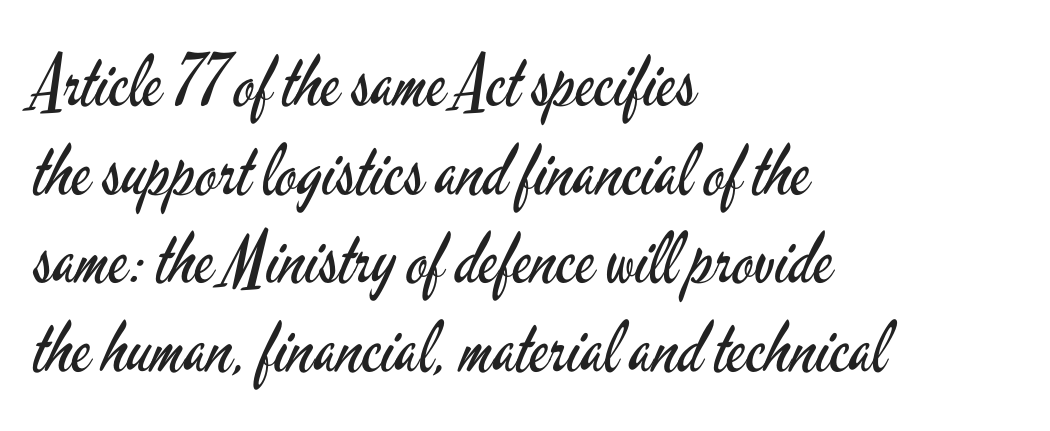
The image shows 71 px regular-weight, condensed sans-serif type; set left-aligned, normal line spacing (1.25x), normal letter spacing, not underlined; low stroke contrast and a small x-height.
